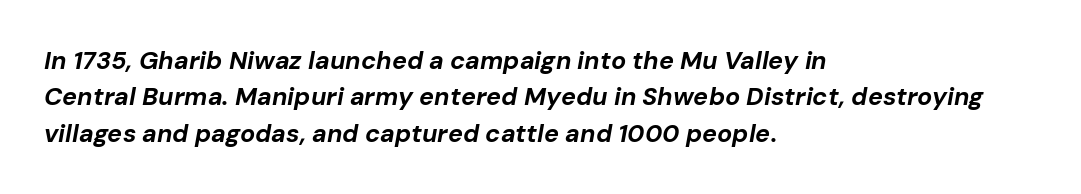
{"italic": "yes", "lean": "right", "slant_degrees": 10, "bold": "yes", "underline": "no", "align": "left", "line_spacing": "normal", "line_spacing_ratio": 1.46, "letter_spacing": "normal", "letter_spacing_em": 0.0, "glyph_px": 25}
